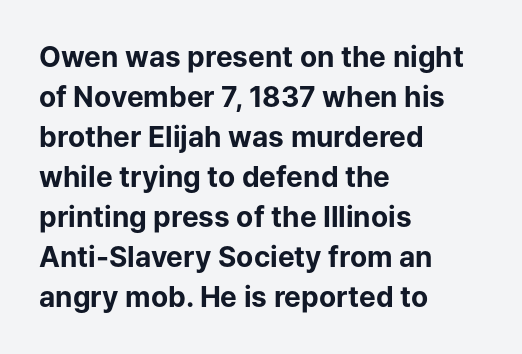
Q: Is the text bold? A: Yes.
Q: Is the text italic (slanted)? A: No, it is upright.
Q: Is the typeface a serif or a sans-serif typeface? A: Sans-serif.
Q: Is the text underlined? A: No.
Q: How is the paragraph aligned? A: Left-aligned.
Q: Is the spacing between letters normal or unusually wide? A: Normal.
Q: Is the spacing between lines tight, normal or loose? A: Normal.
Q: Width (condensed, normal, or wide)? A: Normal.
Q: Stroke contrast? A: Low.
Q: x-height? A: Medium.
Q: Monospaced? A: No.
